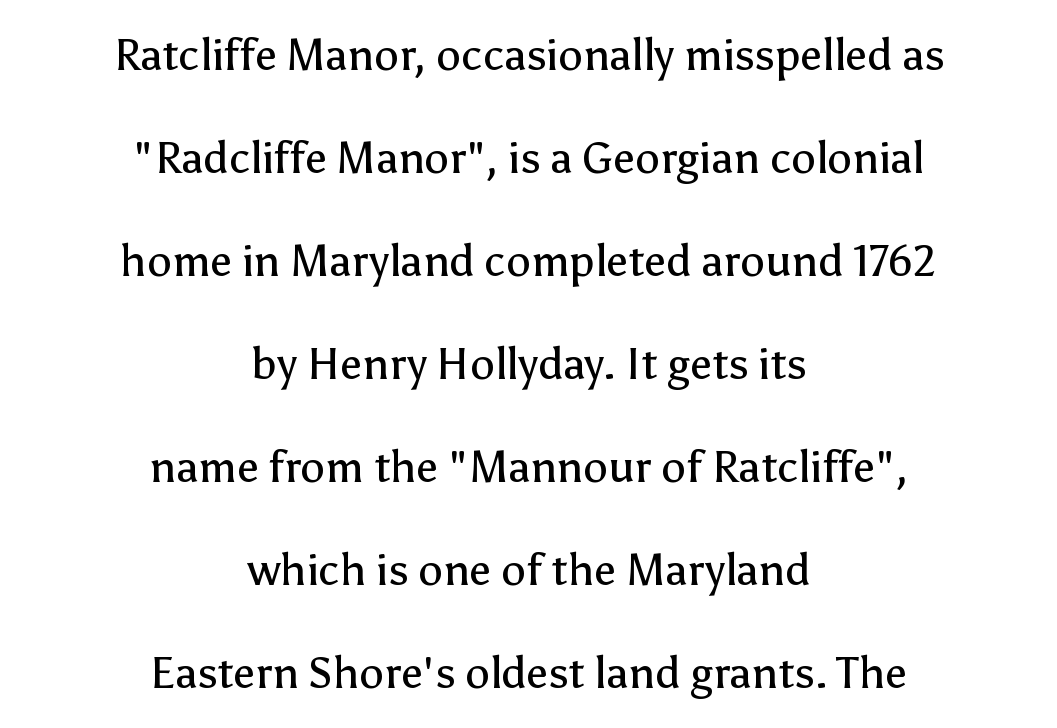
The image shows 44 px regular-weight sans-serif type, upright; set centered, loose line spacing (2.34x), normal letter spacing, not underlined; low stroke contrast and a medium x-height.
